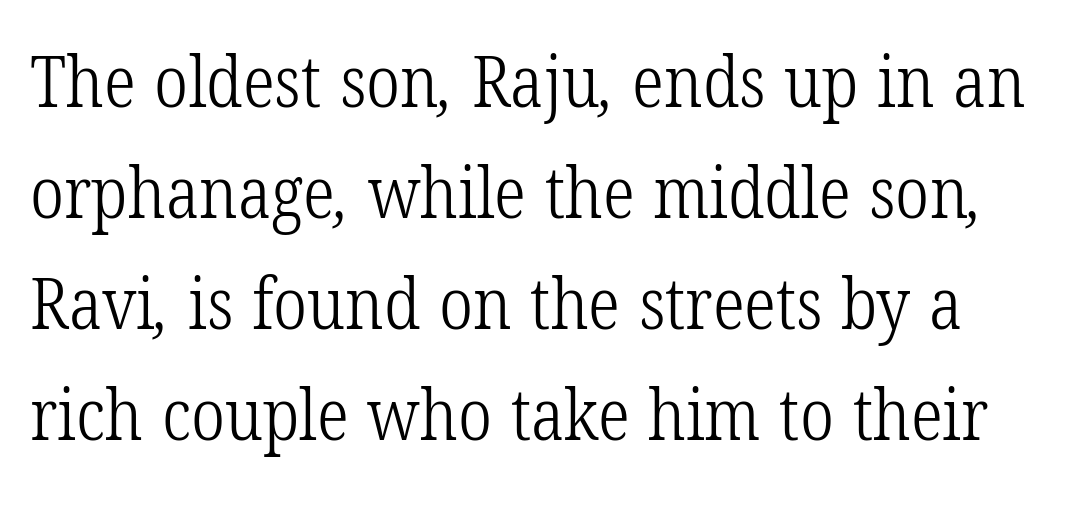
Q: Is the text bold? A: No.
Q: Is the typeface a serif or a sans-serif typeface? A: Serif.
Q: Is the text underlined? A: No.
Q: Is the spacing between letters normal or unusually wide? A: Normal.
Q: Is the spacing between lines tight, normal or loose? A: Normal.
Q: Width (condensed, normal, or wide)? A: Condensed.
Q: Stroke contrast? A: Low.
Q: x-height? A: Medium.
Q: Monospaced? A: No.
